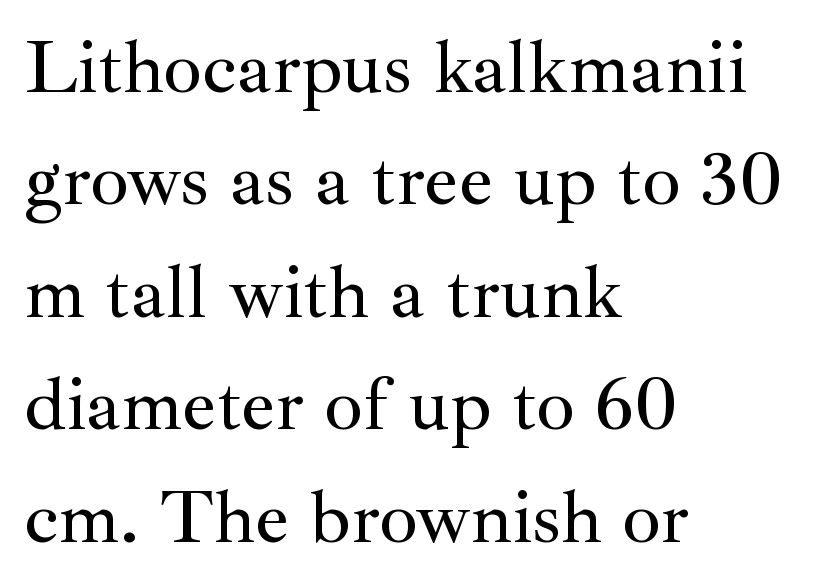
{"serif": "yes", "italic": "no", "width": "normal", "stroke_contrast": "medium", "x_height": "small", "monospaced": "no", "underline": "no", "align": "left", "line_spacing": "normal", "line_spacing_ratio": 1.48, "letter_spacing": "normal", "letter_spacing_em": 0.0, "glyph_px": 76}
